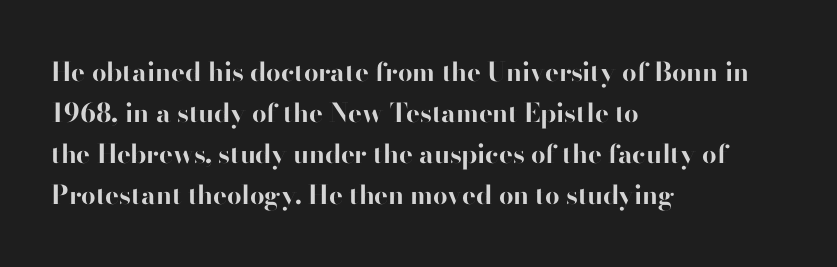
{"italic": "no", "bold": "yes", "underline": "no", "align": "left", "line_spacing": "normal", "line_spacing_ratio": 1.58, "letter_spacing": "normal", "letter_spacing_em": 0.0, "glyph_px": 26}
